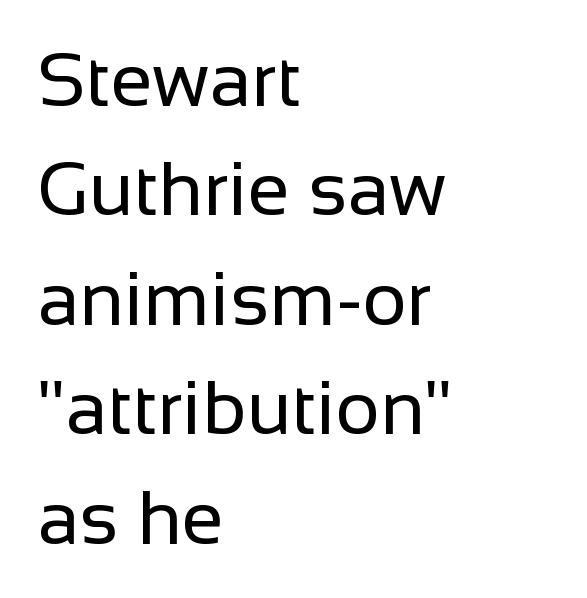
Q: Is the text bold? A: No.
Q: Is the text italic (slanted)? A: No, it is upright.
Q: Is the typeface a serif or a sans-serif typeface? A: Sans-serif.
Q: Is the text underlined? A: No.
Q: How is the paragraph aligned? A: Left-aligned.
Q: Is the spacing between letters normal or unusually wide? A: Normal.
Q: Is the spacing between lines tight, normal or loose? A: Normal.
Q: Width (condensed, normal, or wide)? A: Normal.
Q: Stroke contrast? A: Low.
Q: x-height? A: Medium.
Q: Monospaced? A: No.
